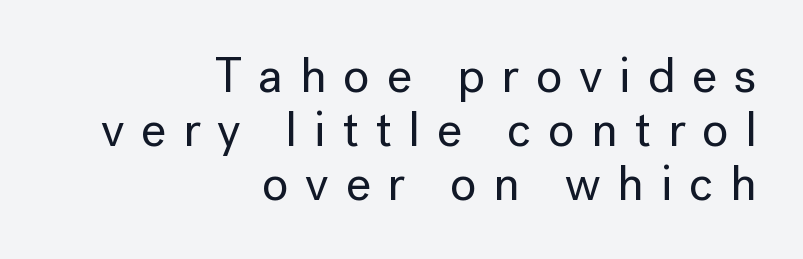
The image shows 49 px sans-serif type, upright; set right-aligned, tight line spacing (1.1x), unusually wide letter spacing (+0.34 em), not underlined; low stroke contrast and a medium x-height.
